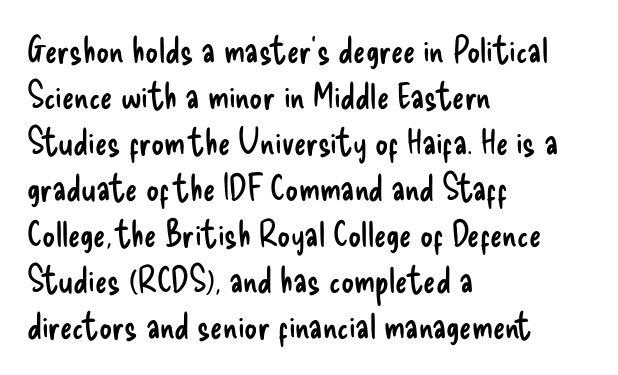
The type sits square on the baseline with zero lean. The strip under each line holds only bare page. The line-height multiplier appears to be the usual default. The text was rendered using a sans face with plain stroke endings.
